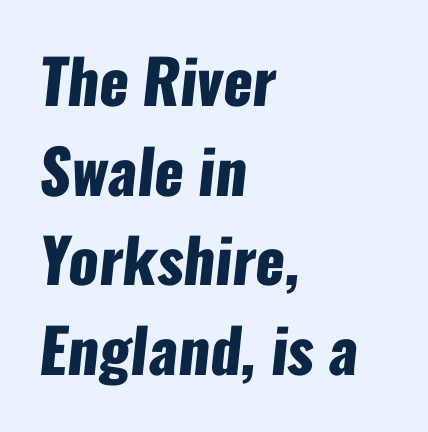
Q: Is the text bold? A: Yes.
Q: Is the typeface a serif or a sans-serif typeface? A: Sans-serif.
Q: Is the text underlined? A: No.
Q: How is the paragraph aligned? A: Left-aligned.
Q: Is the spacing between letters normal or unusually wide? A: Normal.
Q: Is the spacing between lines tight, normal or loose? A: Normal.
Q: Width (condensed, normal, or wide)? A: Condensed.
Q: Stroke contrast? A: Low.
Q: x-height? A: Medium.
Q: Monospaced? A: No.
